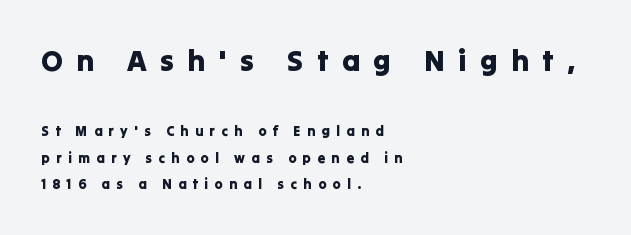
{"serif": "no", "italic": "no", "width": "normal", "stroke_contrast": "low", "x_height": "medium", "monospaced": "no", "underline": "no", "align": "left", "line_spacing": "loose", "line_spacing_ratio": 1.9, "letter_spacing": "wide", "letter_spacing_em": 0.44, "larger_block": "first", "size_ratio": 2.14, "glyph_px": 30}
